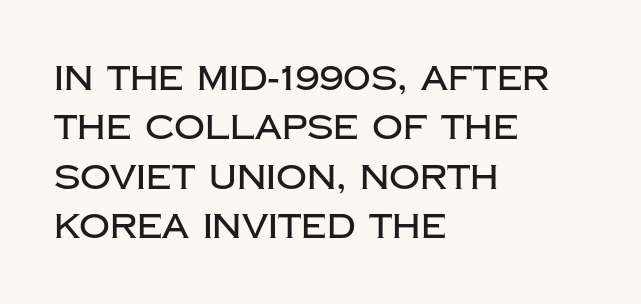
Nobody touched the tracking dial on this one. The rag falls on the right side of this text block. The typeface chosen for these lines omits serifs. In terms of posture, this sample is upright.
